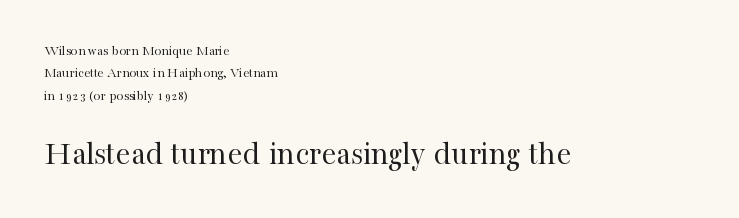
{"serif": "yes", "italic": "no", "bold": "no", "weight": "regular", "width": "normal", "stroke_contrast": "high", "x_height": "medium", "monospaced": "no", "underline": "no", "align": "left", "line_spacing": "normal", "line_spacing_ratio": 1.6, "letter_spacing": "normal", "letter_spacing_em": 0.0, "larger_block": "second", "size_ratio": 2.43, "glyph_px": 34}
